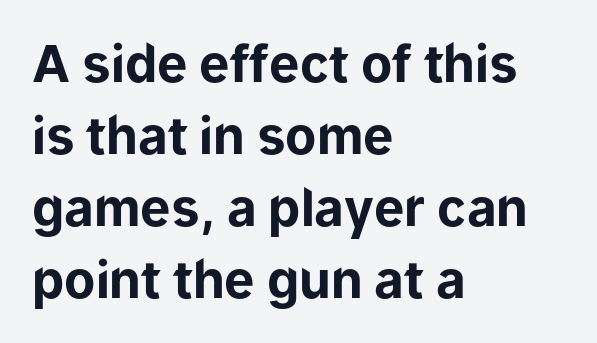
{"serif": "no", "italic": "no", "bold": "yes", "weight": "bold", "width": "normal", "stroke_contrast": "low", "x_height": "medium", "monospaced": "no", "underline": "no", "align": "left", "line_spacing": "normal", "line_spacing_ratio": 1.41, "letter_spacing": "normal", "letter_spacing_em": 0.0, "glyph_px": 51}
